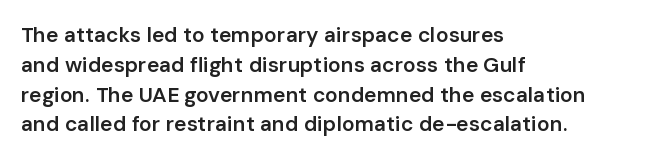
{"italic": "no", "bold": "semi", "underline": "no", "align": "left", "line_spacing": "normal", "line_spacing_ratio": 1.42, "letter_spacing": "normal", "letter_spacing_em": 0.0, "glyph_px": 21}
